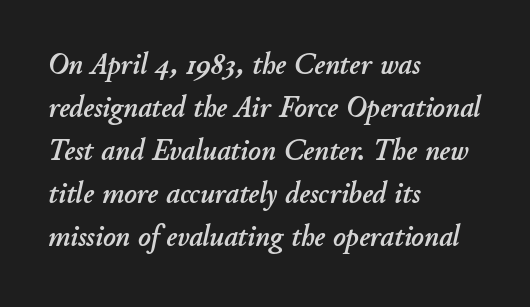
{"italic": "yes", "lean": "right", "slant_degrees": 11, "width": "normal", "stroke_contrast": "low", "x_height": "small", "monospaced": "no", "underline": "no", "align": "left", "line_spacing": "normal", "line_spacing_ratio": 1.43, "letter_spacing": "normal", "letter_spacing_em": 0.0, "glyph_px": 30}
